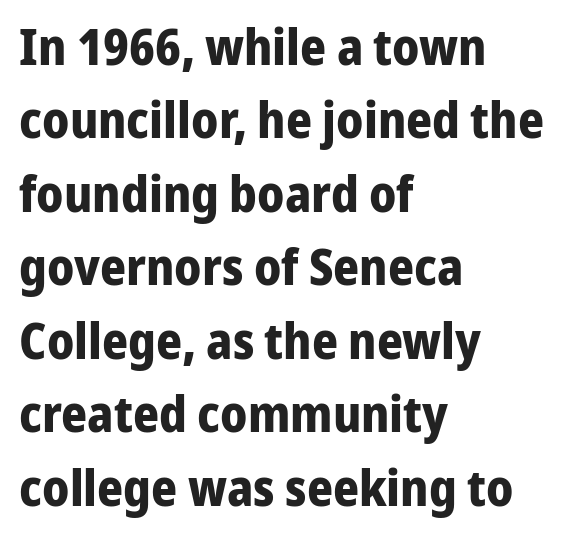
The image shows 50 px bold sans-serif type, upright; set left-aligned, normal line spacing (1.47x), normal letter spacing, not underlined; low stroke contrast and a medium x-height.
